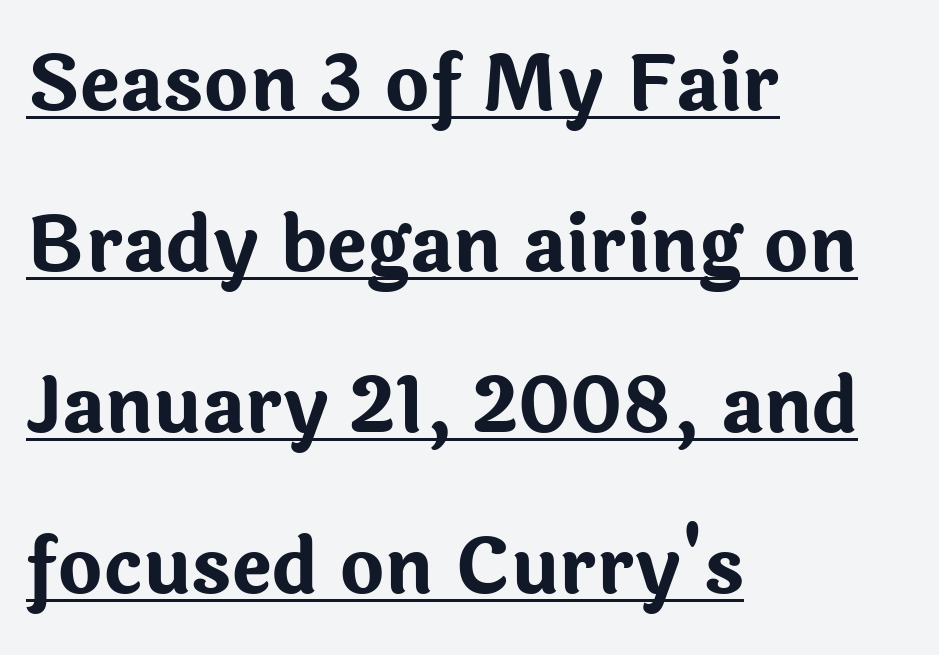
Does the lettering tilt? It doesn't — this is upright. Proportional: the letters do not fall into vertical columns. Has an underline been added? It has. Typographically, this falls in the sans-serif category.
